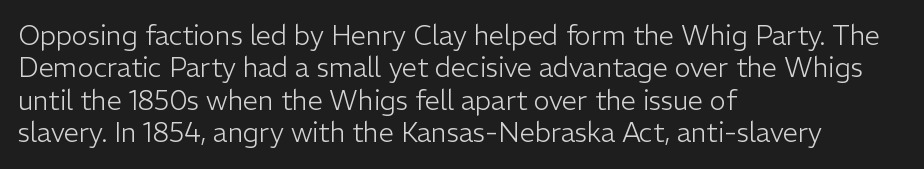
The image shows 27 px text type, upright; set left-aligned, line spacing 1.2x, normal letter spacing, not underlined.
